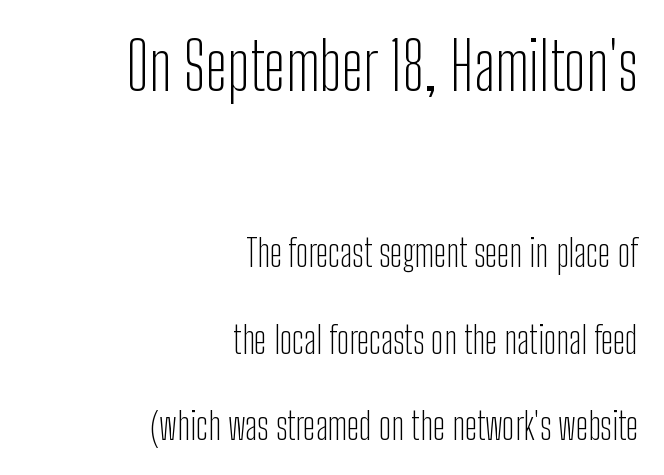
This sample uses plain, unmodified letter spacing. Nope, no serifs anywhere on these letters. The vertical gap from one line to the next is large. Typeset ragged left — the right edge is the straight one. Stems here are at most as thick as an everyday book face. A roman cut, with each character standing at attention.
